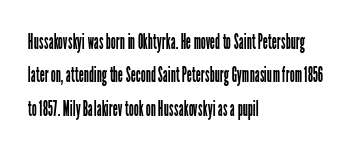
Summary of vertical rhythm: regular, with standard interline spacing. No extra ink here — the face is not bold. Quick note: not italic, upright. Horizontal alignment here is leftward, the default for most running prose.
